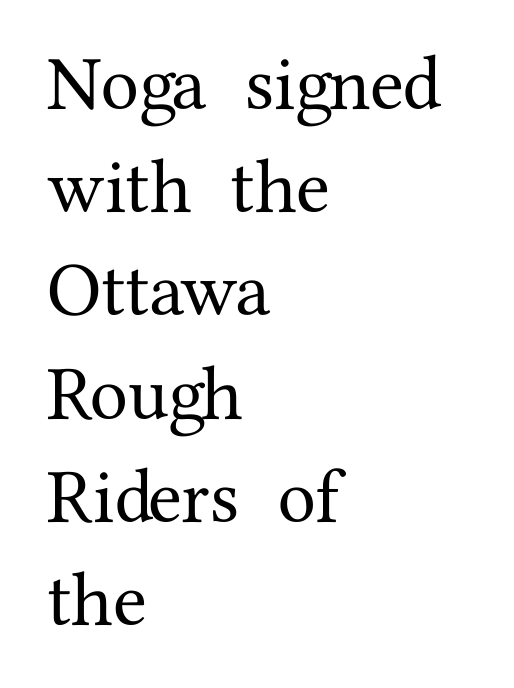
Q: Is the text italic (slanted)? A: No, it is upright.
Q: Is the typeface a serif or a sans-serif typeface? A: Serif.
Q: Is the text underlined? A: No.
Q: How is the paragraph aligned? A: Left-aligned.
Q: Is the spacing between letters normal or unusually wide? A: Normal.
Q: Is the spacing between lines tight, normal or loose? A: Normal.
Q: Width (condensed, normal, or wide)? A: Normal.
Q: Stroke contrast? A: Medium.
Q: x-height? A: Medium.
Q: Monospaced? A: No.
